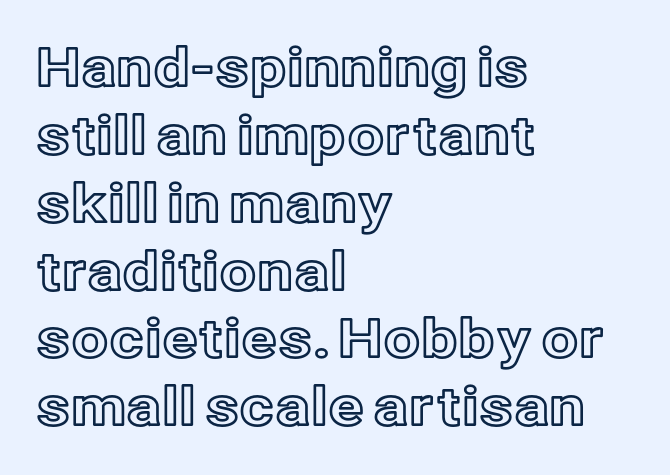
{"italic": "no", "width": "normal", "x_height": "medium", "monospaced": "no", "underline": "no", "align": "left", "line_spacing": "normal", "line_spacing_ratio": 1.28, "letter_spacing": "normal", "letter_spacing_em": 0.0, "glyph_px": 53}
